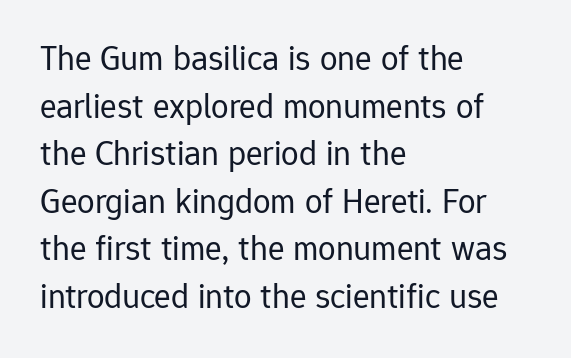
The image shows 35 px regular-weight sans-serif type, upright; set left-aligned, normal line spacing (1.36x), normal letter spacing, not underlined; low stroke contrast and a medium x-height.
